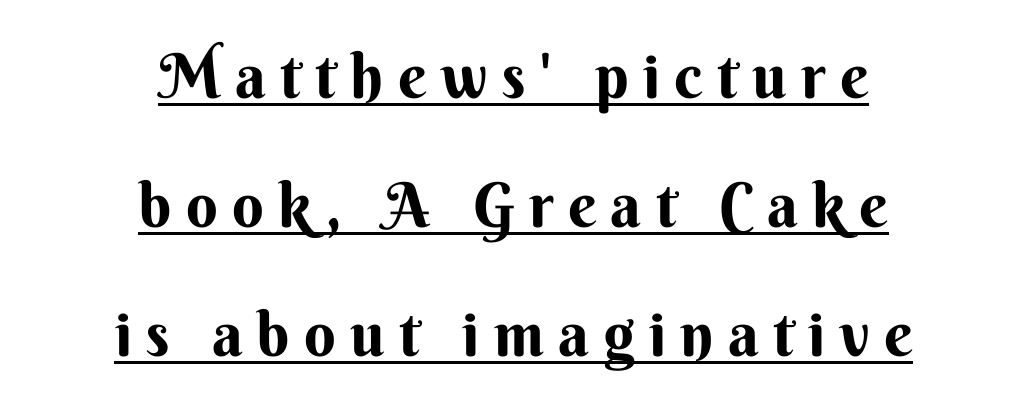
Q: Is the text bold? A: Yes.
Q: Is the text italic (slanted)? A: No, it is upright.
Q: Is the typeface a serif or a sans-serif typeface? A: Sans-serif.
Q: Is the text underlined? A: Yes.
Q: How is the paragraph aligned? A: Centered.
Q: Is the spacing between letters normal or unusually wide? A: Unusually wide.
Q: Is the spacing between lines tight, normal or loose? A: Loose.
Q: Width (condensed, normal, or wide)? A: Normal.
Q: Stroke contrast? A: Medium.
Q: x-height? A: Small.
Q: Monospaced? A: No.
